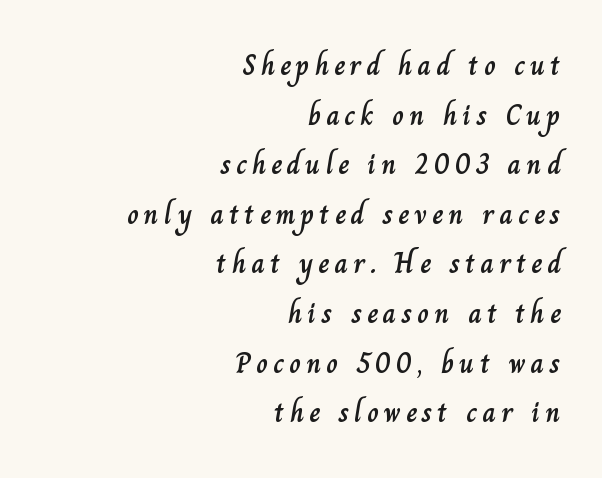
The image shows 29 px text type; set right-aligned, line spacing 1.71x, not underlined; low stroke contrast and a small x-height.
